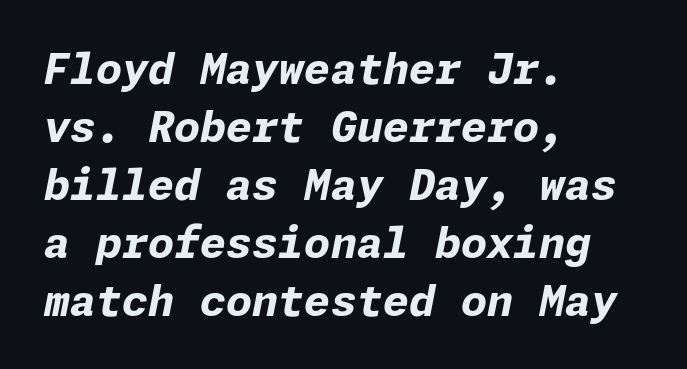
These lines keep a tight, regular rhythm from letter to letter. The rendering anchors every line to the left-hand side. The vertical gap from one line to the next is medium. Caption: bold face, heavy strokes. The space beneath each line is pristine and unruled. In terms of posture, this sample is oblique.
